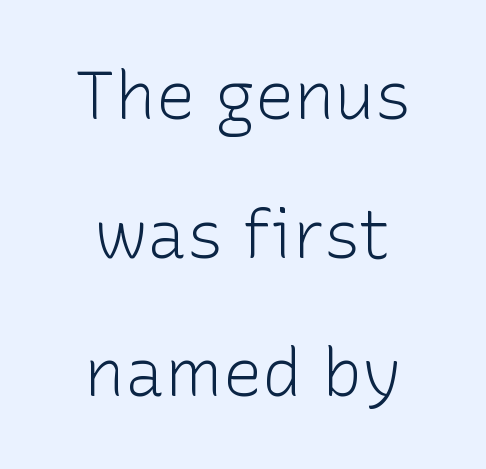
Q: Is the text bold? A: No.
Q: Is the text italic (slanted)? A: No, it is upright.
Q: Is the typeface a serif or a sans-serif typeface? A: Sans-serif.
Q: Is the text underlined? A: No.
Q: How is the paragraph aligned? A: Centered.
Q: Is the spacing between letters normal or unusually wide? A: Normal.
Q: Is the spacing between lines tight, normal or loose? A: Loose.
Q: Width (condensed, normal, or wide)? A: Normal.
Q: Stroke contrast? A: Low.
Q: x-height? A: Medium.
Q: Monospaced? A: No.
